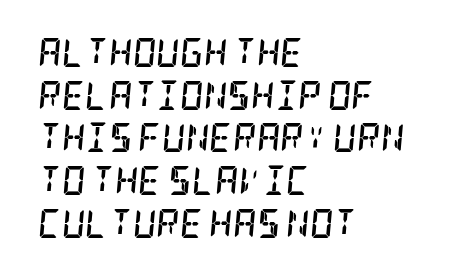
The image shows 29 px semibold, condensed serif type, italic (leaning right); set left-aligned, normal line spacing (1.47x), normal letter spacing, not underlined; low stroke contrast and a large x-height.
